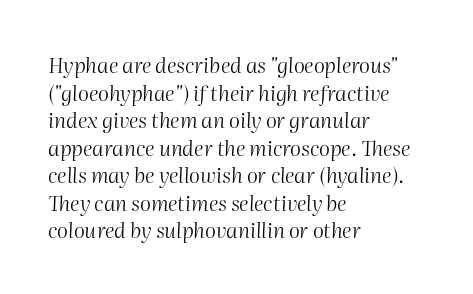
Here the glyphs are tracked normally, forming tight word shapes. Plain, unruled lines of type. The passage shown stacks its lines at a standard gap. The typography opts for an oblique posture over an upright one.
